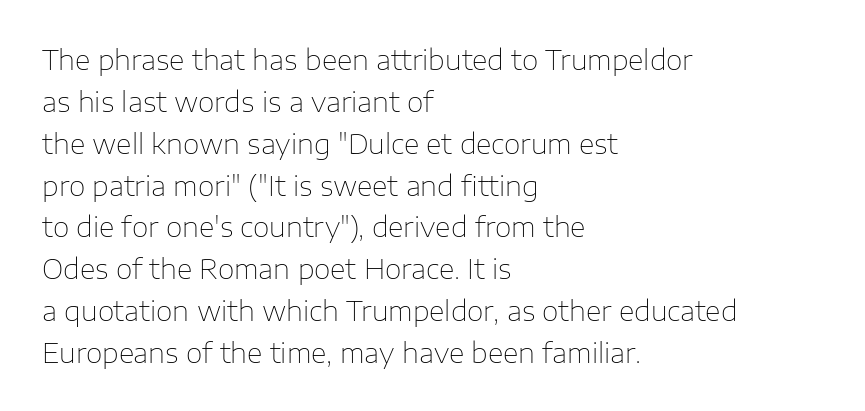
{"italic": "no", "bold": "no", "underline": "no", "align": "left", "line_spacing": "normal", "line_spacing_ratio": 1.55, "letter_spacing": "normal", "letter_spacing_em": 0.0, "glyph_px": 27}
